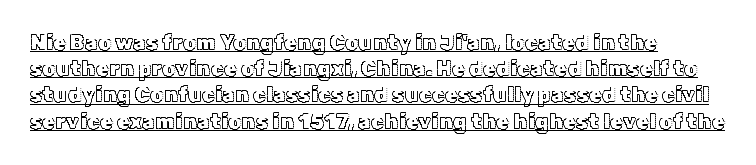
The words here are underlined. A typesetter would call this leading conventional body-copy spacing. Every stem runs plumb, perpendicular to the baseline. A typesetter would call this zero additional tracking.
